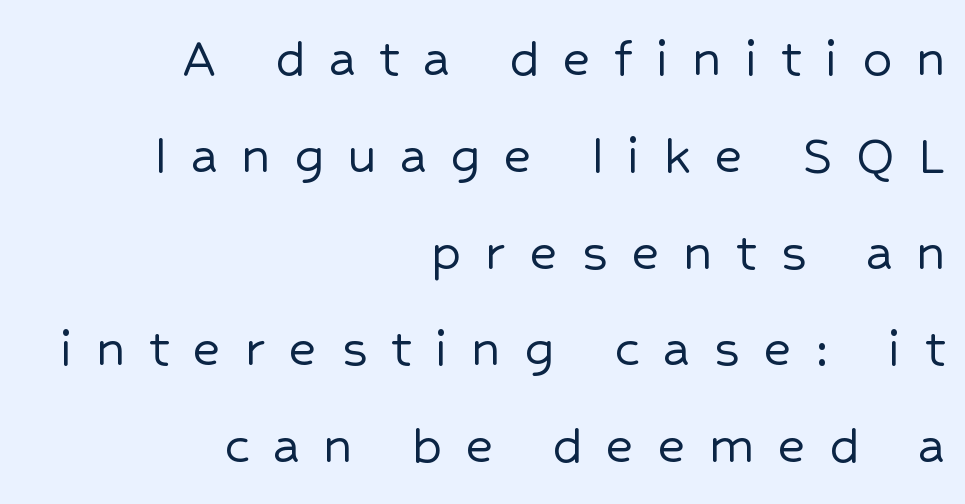
Students, note that the glyphs here are deliberately spaced far apart. Classification — sans serif. All the whitespace from short lines collects on the left. Unlike italic type, these characters show no tilt at all. Beneath every word, the page is bare.
